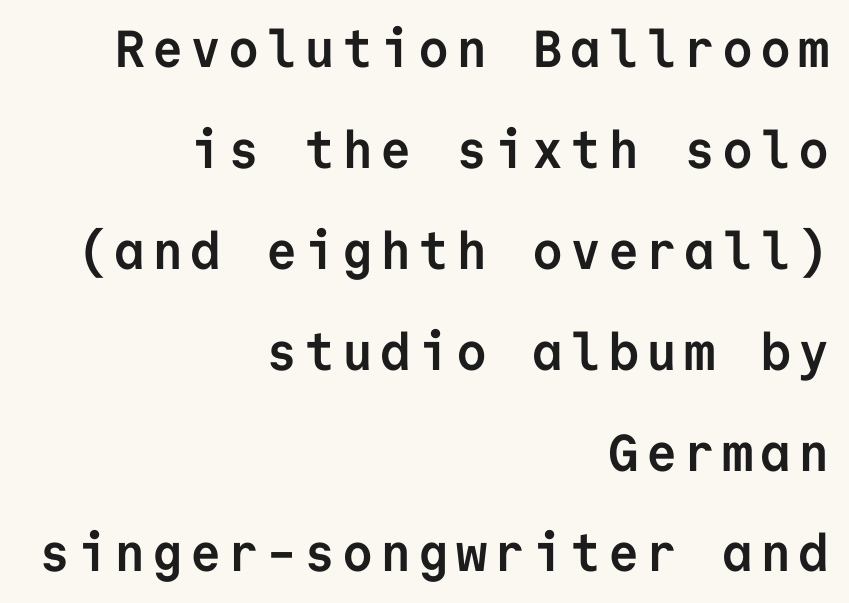
{"serif": "no", "italic": "no", "bold": "yes", "weight": "semibold", "width": "normal", "stroke_contrast": "low", "x_height": "medium", "monospaced": "yes", "underline": "no", "align": "right", "line_spacing": "loose", "line_spacing_ratio": 1.94, "glyph_px": 52}
